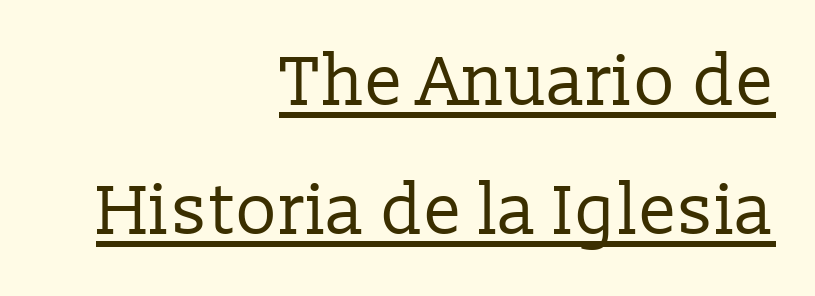
The image shows 70 px regular-weight serif type, upright; set right-aligned, line spacing 1.84x, normal letter spacing, underlined; low stroke contrast and a medium x-height.
